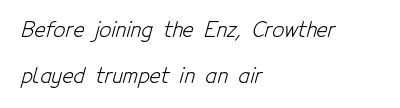
{"bold": "no", "underline": "no", "align": "left", "line_spacing": "loose", "line_spacing_ratio": 2.18, "letter_spacing": "normal", "letter_spacing_em": 0.0, "glyph_px": 21}
